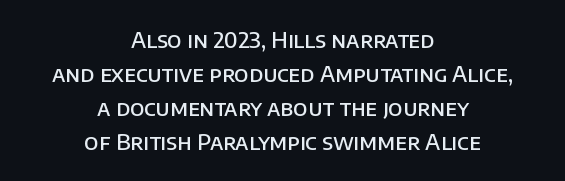
Heft: intermediate — a semibold. Any mark beneath the type? The region is blank. Vertical strokes here are truly vertical. Look at the tracking — it's just the regular setting, nothing added. The line-height multiplier appears to be the usual default.
